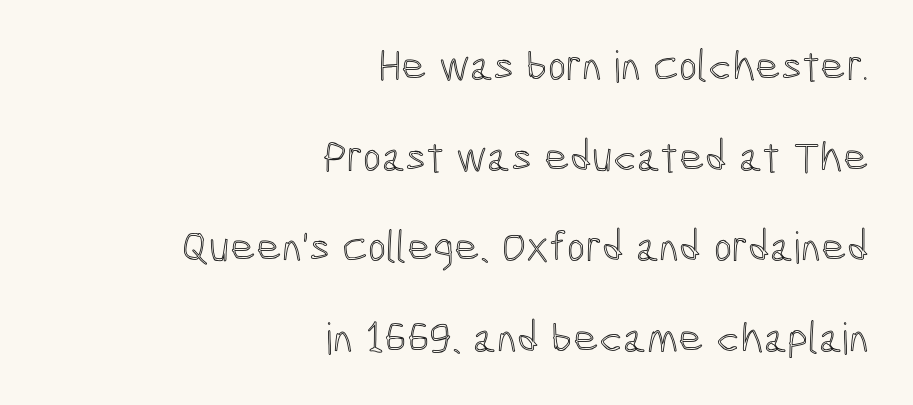
{"italic": "no", "width": "condensed", "x_height": "medium", "monospaced": "no", "underline": "no", "align": "right", "line_spacing": "loose", "line_spacing_ratio": 2.06, "letter_spacing": "normal", "letter_spacing_em": 0.0, "glyph_px": 44}
